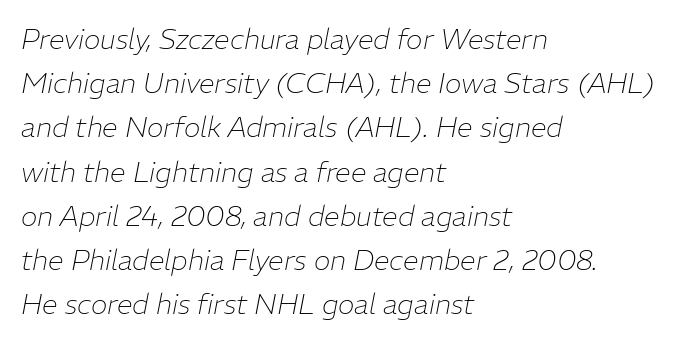
{"italic": "yes", "lean": "right", "slant_degrees": 11, "bold": "no", "weight": "thin", "width": "normal", "stroke_contrast": "low", "x_height": "medium", "monospaced": "no", "underline": "no", "align": "left", "line_spacing": "normal", "line_spacing_ratio": 1.58, "letter_spacing": "normal", "letter_spacing_em": 0.0, "glyph_px": 28}
